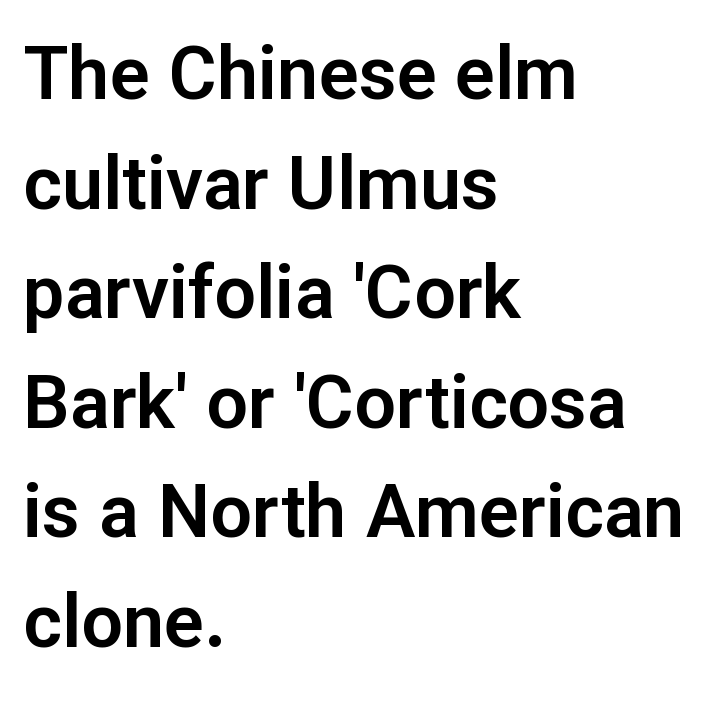
The image shows 74 px sans-serif type, upright; set left-aligned, normal line spacing (1.48x), normal letter spacing, not underlined; low stroke contrast and a medium x-height.
